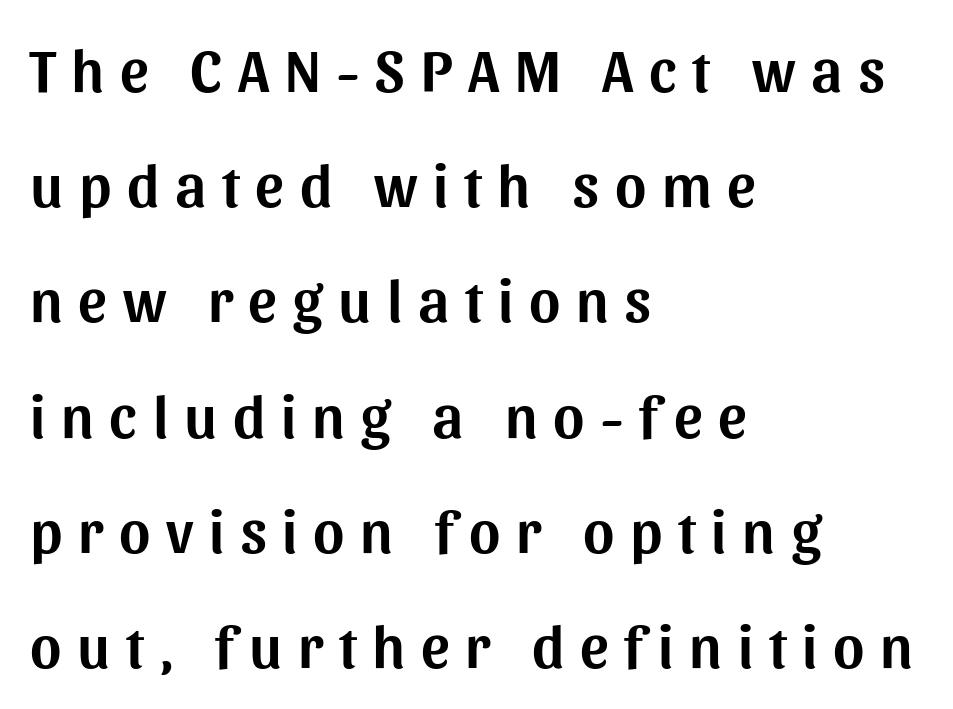
Has an underline been added? It has not. The passage shown has open, widely tracked lettering throughout. The glyphs in this specimen are sans serif. The lines are quadded left. The designer dialed line spacing up above the default.
